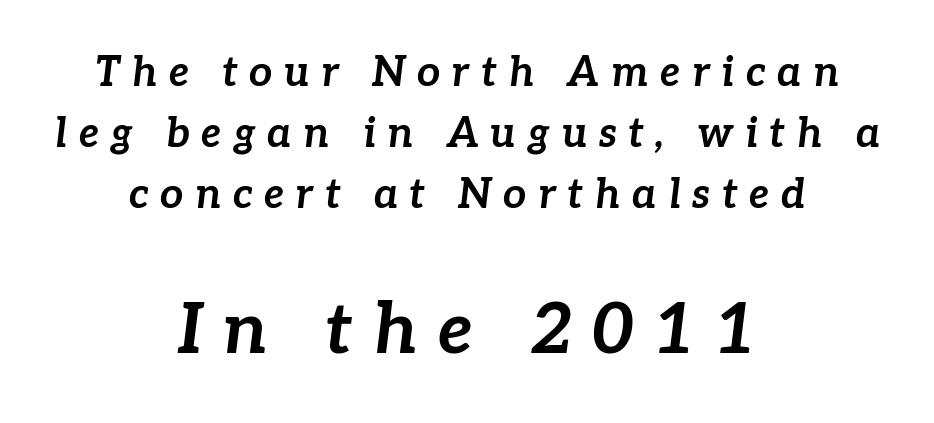
These lines stack symmetrically, like a column narrowing and widening about its center. These lines were composed using italics. Check the space under the baseline: it is left empty. Whoever set this chose a conventional vertical rhythm.
